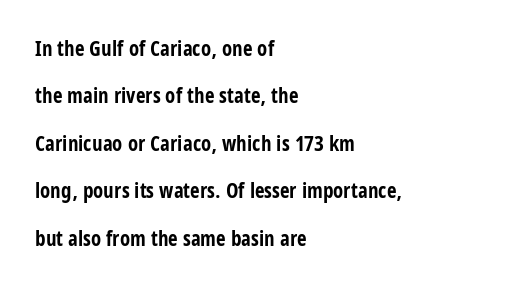
{"italic": "no", "bold": "yes", "underline": "no", "align": "left", "line_spacing": "loose", "line_spacing_ratio": 2.26, "letter_spacing": "normal", "letter_spacing_em": 0.0, "glyph_px": 21}
